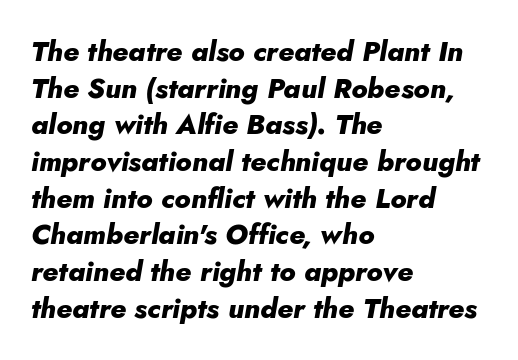
The image shows 28 px heavy type, italic (leaning right); set left-aligned, normal line spacing (1.31x), normal letter spacing, not underlined; low stroke contrast and a small x-height.
